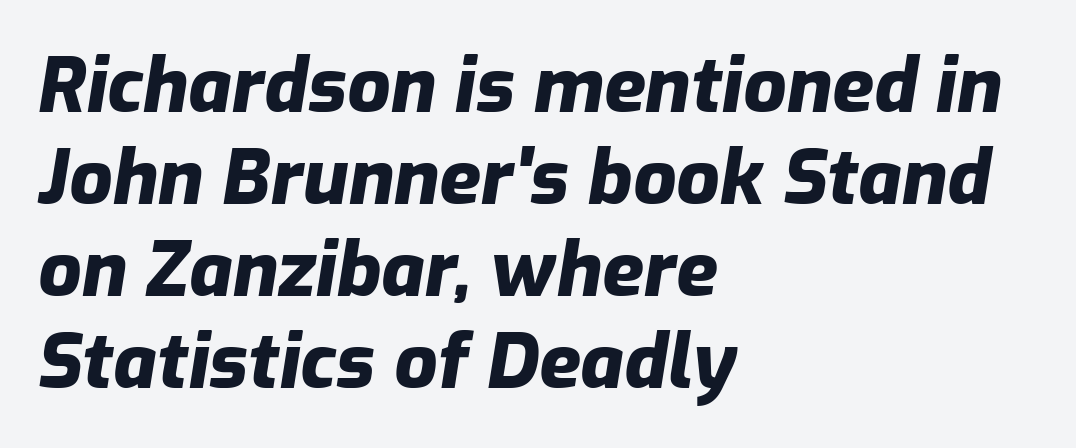
Does the copy run flush right? No — it runs flush left. Pretty heavy lettering here — definitely bold. Any mark beneath the type? The region is blank. Spacing verdict: proportional, widths tailored to each character.
